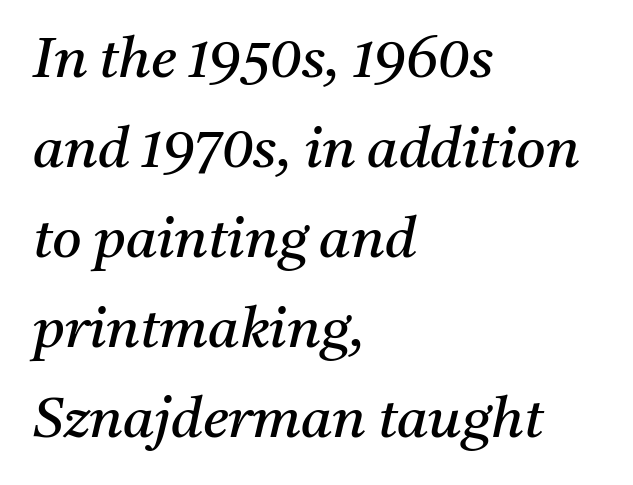
Q: Is the text bold? A: No.
Q: Is the text italic (slanted)? A: Yes, it leans right by about 11 degrees.
Q: Is the typeface a serif or a sans-serif typeface? A: Serif.
Q: Is the text underlined? A: No.
Q: How is the paragraph aligned? A: Left-aligned.
Q: Is the spacing between letters normal or unusually wide? A: Normal.
Q: Is the spacing between lines tight, normal or loose? A: Normal.
Q: Width (condensed, normal, or wide)? A: Normal.
Q: Stroke contrast? A: Medium.
Q: x-height? A: Medium.
Q: Monospaced? A: No.
